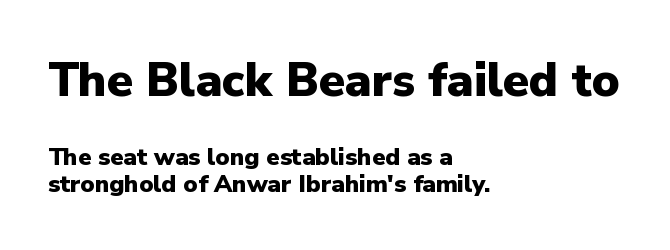
The image shows 47 px heavy sans-serif type, upright; set left-aligned, tight line spacing (1.15x), normal letter spacing, not underlined; the first (top) block is 1.96x larger; low stroke contrast and a medium x-height.
